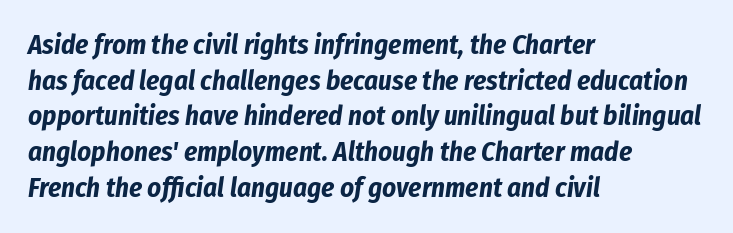
Q: Is the text bold? A: Yes.
Q: Is the text italic (slanted)? A: Yes, it leans right by about 8 degrees.
Q: Is the text underlined? A: No.
Q: How is the paragraph aligned? A: Left-aligned.
Q: Is the spacing between letters normal or unusually wide? A: Normal.
Q: Is the spacing between lines tight, normal or loose? A: Normal.
